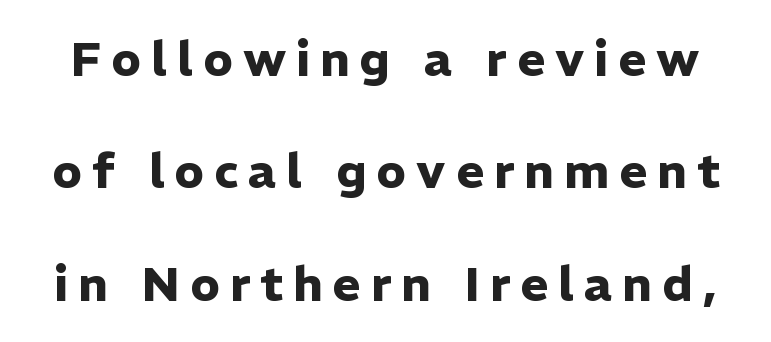
Q: Is the text bold? A: Yes.
Q: Is the text italic (slanted)? A: No, it is upright.
Q: Is the typeface a serif or a sans-serif typeface? A: Sans-serif.
Q: Is the text underlined? A: No.
Q: Is the spacing between letters normal or unusually wide? A: Unusually wide.
Q: Is the spacing between lines tight, normal or loose? A: Loose.
Q: Width (condensed, normal, or wide)? A: Normal.
Q: Stroke contrast? A: Low.
Q: x-height? A: Medium.
Q: Monospaced? A: No.
